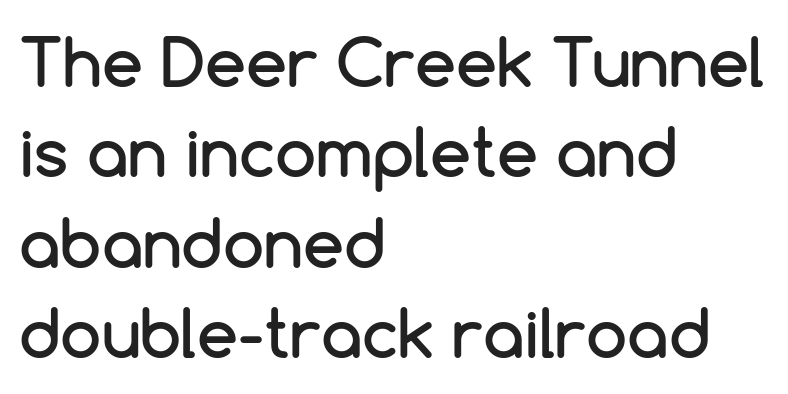
{"serif": "no", "italic": "no", "width": "normal", "stroke_contrast": "low", "x_height": "medium", "monospaced": "no", "underline": "no", "align": "left", "line_spacing": "normal", "line_spacing_ratio": 1.37, "letter_spacing": "normal", "letter_spacing_em": 0.0, "glyph_px": 66}
